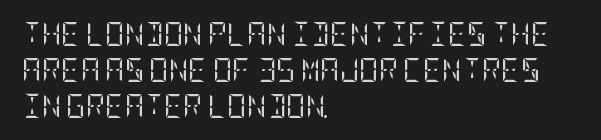
There is no visible air inserted between adjacent glyphs. The rendering anchors every line to the left-hand side. Counters stay open thanks to moderate or lighter strokes. Is there much room between lines? A standard amount, neither cramped nor airy. Type without underlining.
